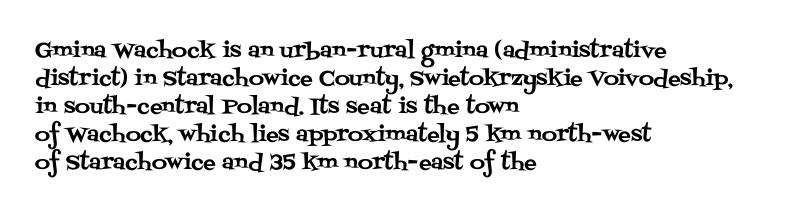
If you measured baseline to baseline, you'd find a middling distance. Descenders are the only things crossing below the line. The lines in this sample share a left origin and differ only in where they stop. Letter spacing: default. Quick note: not italic, upright.
